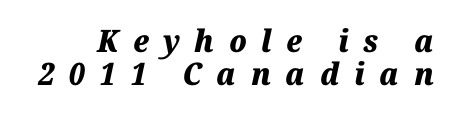
The image shows 31 px heavy type, italic (leaning right); set tight line spacing (1.07x), unusually wide letter spacing (+0.47 em), not underlined; medium stroke contrast and a medium x-height.
